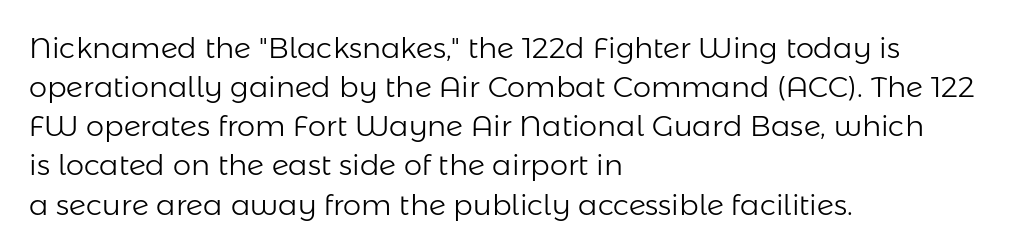
{"serif": "no", "italic": "no", "bold": "no", "weight": "light", "width": "normal", "stroke_contrast": "low", "x_height": "medium", "monospaced": "no", "underline": "no", "align": "left", "line_spacing": "normal", "line_spacing_ratio": 1.35, "letter_spacing": "normal", "letter_spacing_em": 0.0, "glyph_px": 29}
